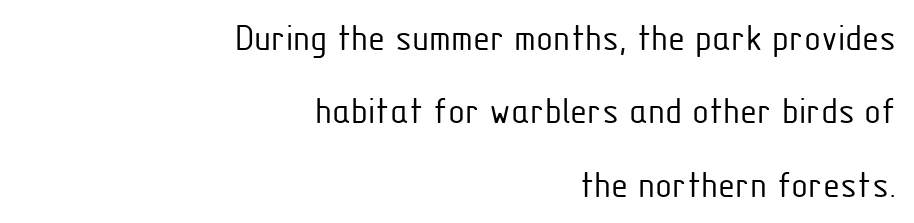
The image shows 39 px light, condensed sans-serif type, upright; set right-aligned, line spacing 1.88x, normal letter spacing, not underlined; low stroke contrast and a medium x-height.
